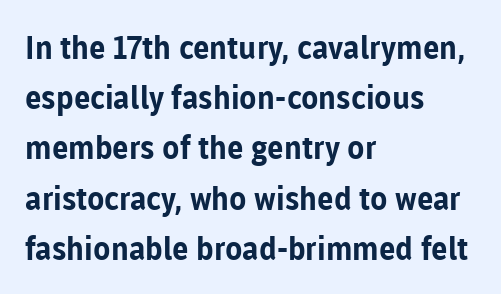
The image shows 32 px bold sans-serif type, upright; set left-aligned, normal line spacing (1.57x), normal letter spacing, not underlined; low stroke contrast and a medium x-height.
